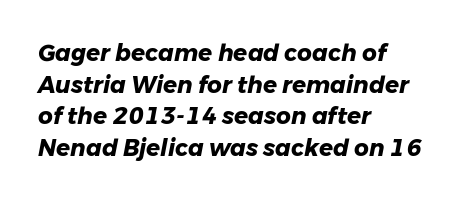
Q: Is the text bold? A: Yes.
Q: Is the text italic (slanted)? A: Yes, it leans right by about 11 degrees.
Q: Is the text underlined? A: No.
Q: How is the paragraph aligned? A: Left-aligned.
Q: Is the spacing between letters normal or unusually wide? A: Normal.
Q: Is the spacing between lines tight, normal or loose? A: Normal.
